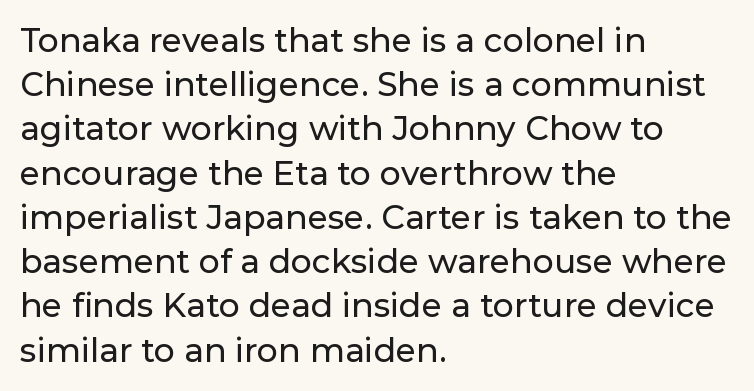
Q: Is the text italic (slanted)? A: No, it is upright.
Q: Is the typeface a serif or a sans-serif typeface? A: Sans-serif.
Q: Is the text underlined? A: No.
Q: How is the paragraph aligned? A: Left-aligned.
Q: Is the spacing between letters normal or unusually wide? A: Normal.
Q: Is the spacing between lines tight, normal or loose? A: Normal.
Q: Width (condensed, normal, or wide)? A: Normal.
Q: Stroke contrast? A: Low.
Q: x-height? A: Medium.
Q: Monospaced? A: No.
